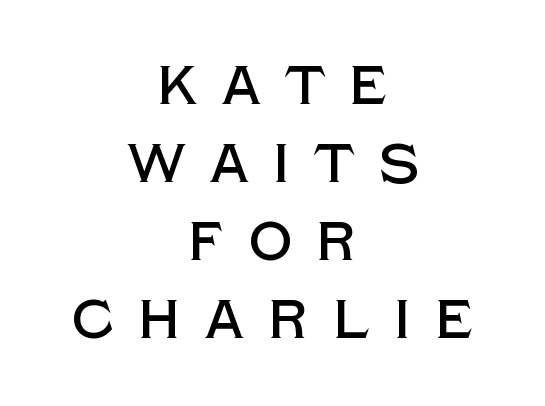
Q: Is the text italic (slanted)? A: No, it is upright.
Q: Is the typeface a serif or a sans-serif typeface? A: Sans-serif.
Q: Is the text underlined? A: No.
Q: How is the paragraph aligned? A: Centered.
Q: Is the spacing between letters normal or unusually wide? A: Unusually wide.
Q: Is the spacing between lines tight, normal or loose? A: Normal.
Q: Width (condensed, normal, or wide)? A: Normal.
Q: x-height? A: Large.
Q: Monospaced? A: No.
